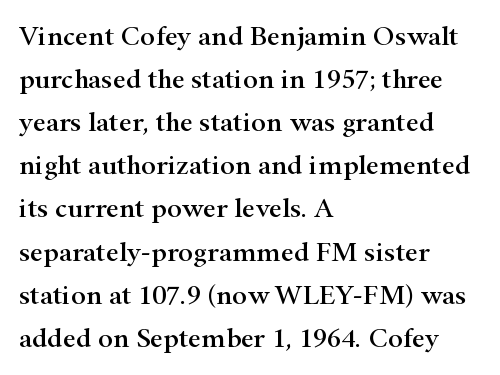
Q: Is the text italic (slanted)? A: No, it is upright.
Q: Is the typeface a serif or a sans-serif typeface? A: Serif.
Q: Is the text underlined? A: No.
Q: How is the paragraph aligned? A: Left-aligned.
Q: Is the spacing between letters normal or unusually wide? A: Normal.
Q: Is the spacing between lines tight, normal or loose? A: Normal.
Q: Width (condensed, normal, or wide)? A: Wide.
Q: Stroke contrast? A: High.
Q: x-height? A: Small.
Q: Monospaced? A: No.
